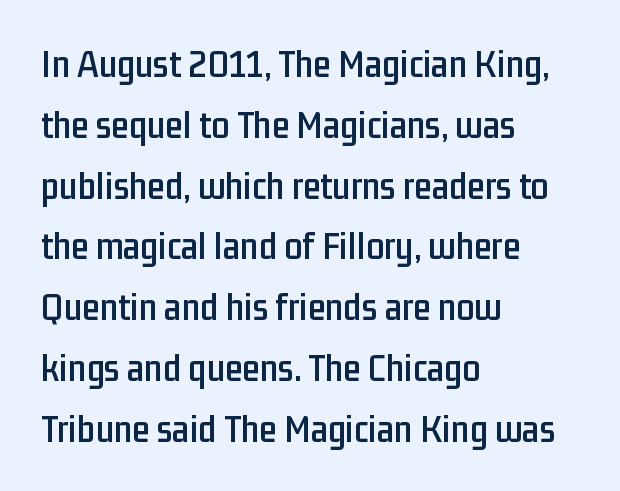
{"serif": "no", "italic": "no", "width": "condensed", "stroke_contrast": "low", "x_height": "medium", "monospaced": "no", "underline": "no", "align": "left", "line_spacing": "normal", "line_spacing_ratio": 1.52, "letter_spacing": "normal", "letter_spacing_em": 0.0, "glyph_px": 40}
